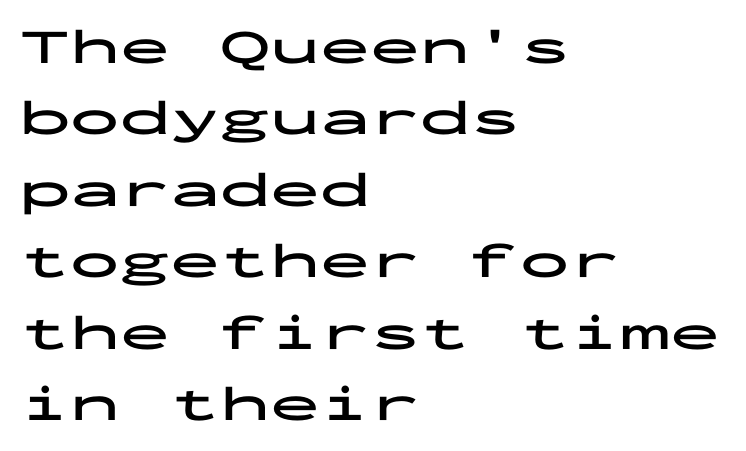
The image shows 50 px bold, wide sans-serif type, upright, monospaced; set left-aligned, normal line spacing (1.43x), normal letter spacing, not underlined; low stroke contrast and a medium x-height.
